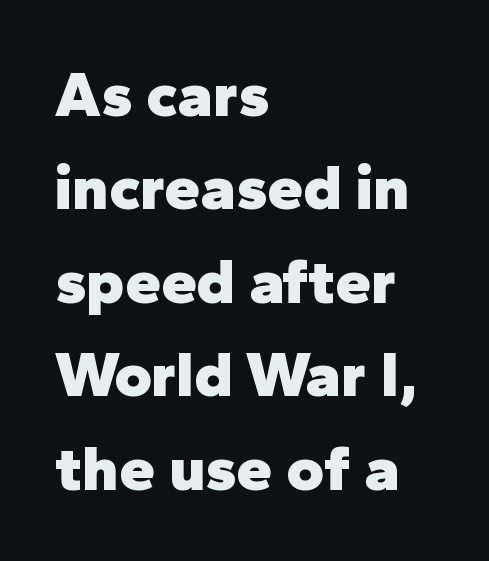
{"serif": "no", "italic": "no", "bold": "yes", "weight": "heavy", "width": "normal", "stroke_contrast": "low", "x_height": "medium", "monospaced": "no", "underline": "no", "align": "left", "line_spacing": "normal", "line_spacing_ratio": 1.46, "letter_spacing": "normal", "letter_spacing_em": 0.0, "glyph_px": 64}
